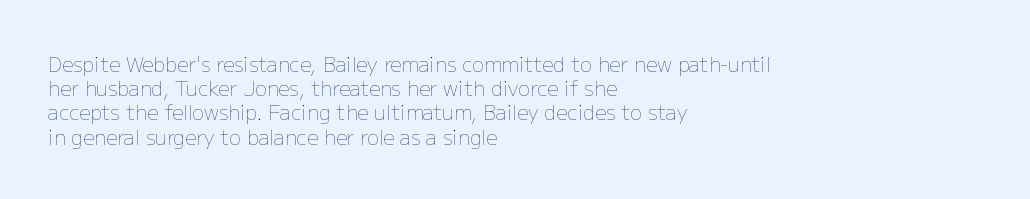
The image shows 20 px text type, upright; set left-aligned, line spacing 1.21x, normal letter spacing, not underlined.
